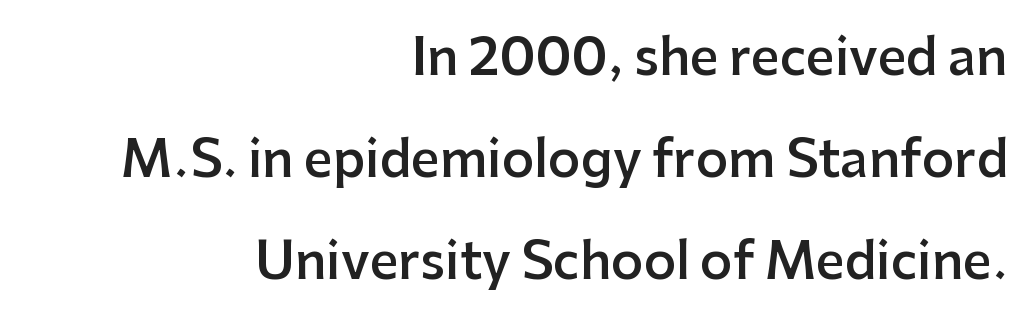
Q: Is the text bold? A: Semi-bold.
Q: Is the text italic (slanted)? A: No, it is upright.
Q: Is the typeface a serif or a sans-serif typeface? A: Sans-serif.
Q: Is the text underlined? A: No.
Q: How is the paragraph aligned? A: Right-aligned.
Q: Is the spacing between letters normal or unusually wide? A: Normal.
Q: Is the spacing between lines tight, normal or loose? A: Loose.
Q: Width (condensed, normal, or wide)? A: Normal.
Q: Stroke contrast? A: Low.
Q: x-height? A: Medium.
Q: Monospaced? A: No.
